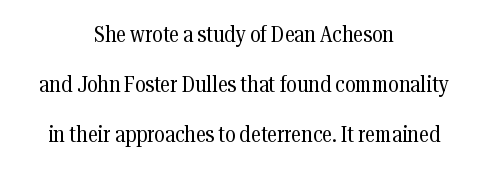
The image shows 23 px text type, upright; set centered, loose line spacing (2.18x), normal letter spacing, not underlined.
